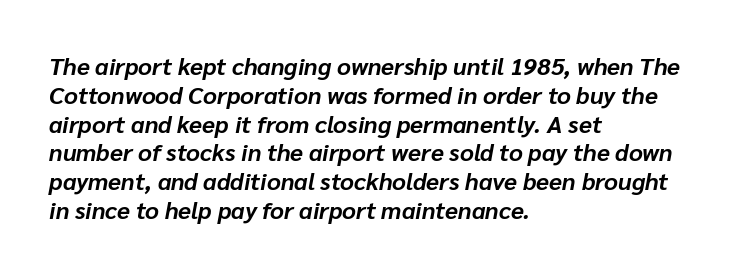
Plain, unruled lines of type. The text carries the slant typical of an italic or oblique font. Chunky letters — that's bold for sure. Characters follow at the spacing the type designer built in.
